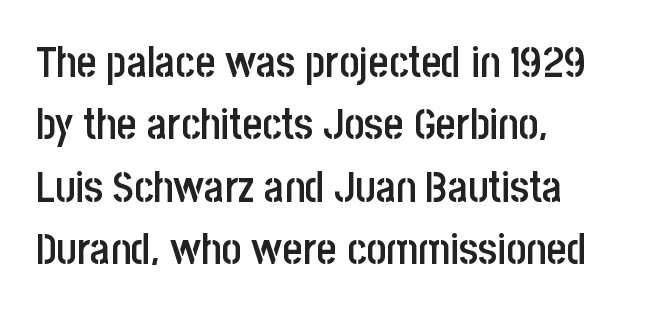
The image shows 43 px semibold, condensed sans-serif type, upright; set left-aligned, normal line spacing (1.45x), normal letter spacing, not underlined; low stroke contrast and a large x-height.
